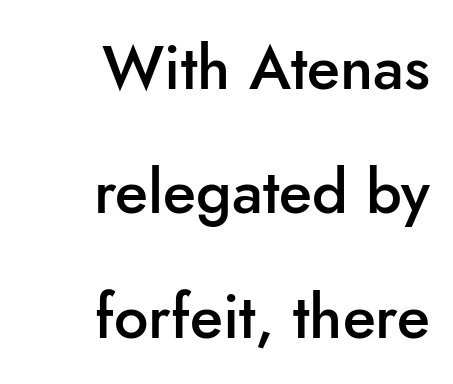
The font is running at a semibold setting, under full bold. Any mark beneath the type? The region is blank. Line ends are locked; line starts wander. Is there any slant? The stems are plumb. Default kerning and tracking; the words read as compact shapes. Proportional: the letters do not fall into vertical columns.
